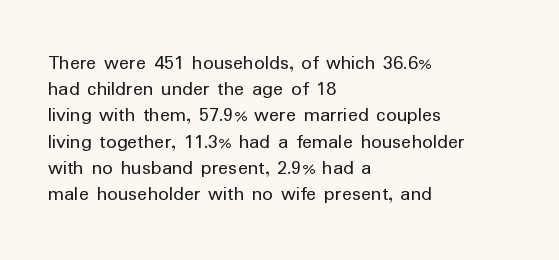
Q: Is the text bold? A: No.
Q: Is the text italic (slanted)? A: No, it is upright.
Q: Is the text underlined? A: No.
Q: How is the paragraph aligned? A: Left-aligned.
Q: Is the spacing between letters normal or unusually wide? A: Normal.
Q: Is the spacing between lines tight, normal or loose? A: Normal.
